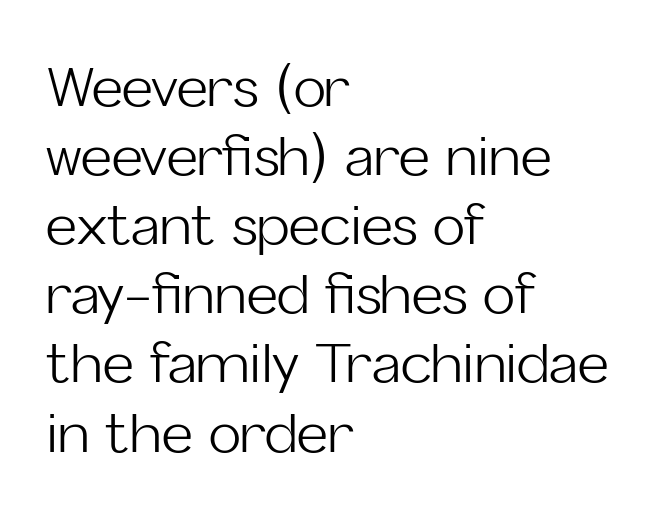
{"serif": "no", "italic": "no", "bold": "no", "weight": "light", "width": "normal", "stroke_contrast": "low", "x_height": "medium", "monospaced": "no", "underline": "no", "align": "left", "line_spacing": "normal", "line_spacing_ratio": 1.28, "letter_spacing": "normal", "letter_spacing_em": 0.0, "glyph_px": 54}
